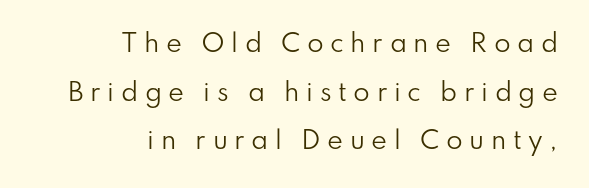
Does the lettering tilt? It doesn't — this is upright. In terms of letterspacing, this is a distinctly airy, spread setting. The characters are drawn with everyday or finer stroke widths. This rendering features lettering with no underline. Line ends are locked; line starts wander.
